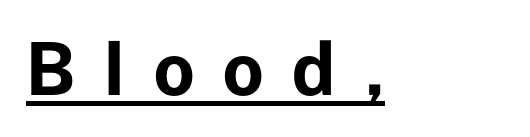
Note: no serifs on the glyphs. Ascenders rise straight up at ninety degrees. Spacing verdict: proportional, widths tailored to each character. These words are printed bold, with thick strokes throughout. What stands out about the letter spacing? Its width — letters are far apart. Descenders here cross a horizontal rule under the line.
